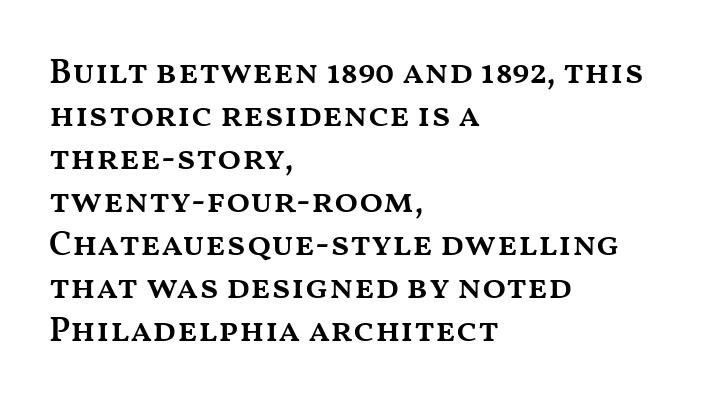
{"italic": "no", "bold": "semi", "weight": "semibold", "width": "wide", "stroke_contrast": "medium", "x_height": "medium", "monospaced": "no", "underline": "no", "align": "left", "line_spacing_ratio": 1.23, "letter_spacing": "normal", "letter_spacing_em": 0.0, "glyph_px": 35}
